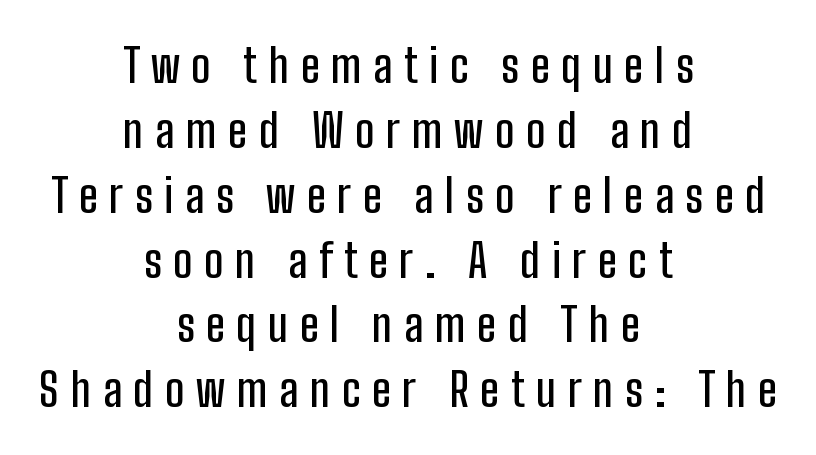
{"serif": "no", "italic": "no", "width": "condensed", "stroke_contrast": "low", "x_height": "medium", "monospaced": "no", "underline": "no", "align": "center", "line_spacing": "normal", "line_spacing_ratio": 1.41, "letter_spacing": "wide", "letter_spacing_em": 0.25, "glyph_px": 46}
